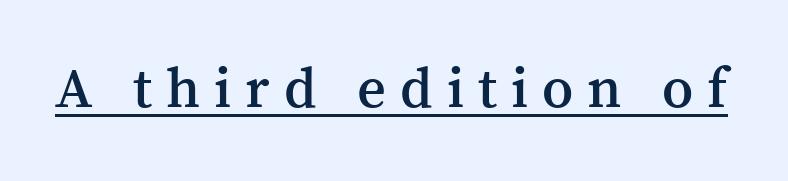
Q: Is the text bold? A: Semi-bold.
Q: Is the text italic (slanted)? A: No, it is upright.
Q: Is the typeface a serif or a sans-serif typeface? A: Serif.
Q: Is the text underlined? A: Yes.
Q: Is the spacing between letters normal or unusually wide? A: Unusually wide.
Q: Width (condensed, normal, or wide)? A: Normal.
Q: Stroke contrast? A: Medium.
Q: x-height? A: Medium.
Q: Monospaced? A: No.
